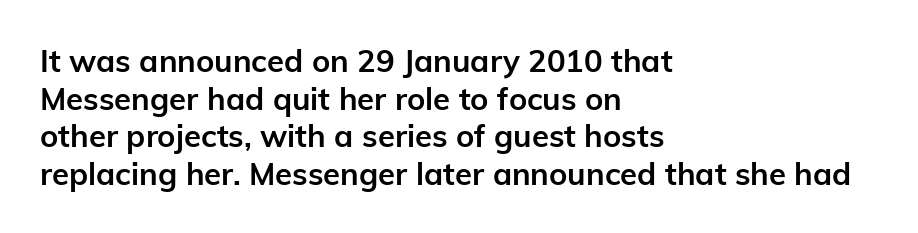
Q: Is the text bold? A: Yes.
Q: Is the text italic (slanted)? A: No, it is upright.
Q: Is the typeface a serif or a sans-serif typeface? A: Sans-serif.
Q: Is the text underlined? A: No.
Q: How is the paragraph aligned? A: Left-aligned.
Q: Is the spacing between letters normal or unusually wide? A: Normal.
Q: Width (condensed, normal, or wide)? A: Normal.
Q: Stroke contrast? A: Low.
Q: x-height? A: Medium.
Q: Monospaced? A: No.
